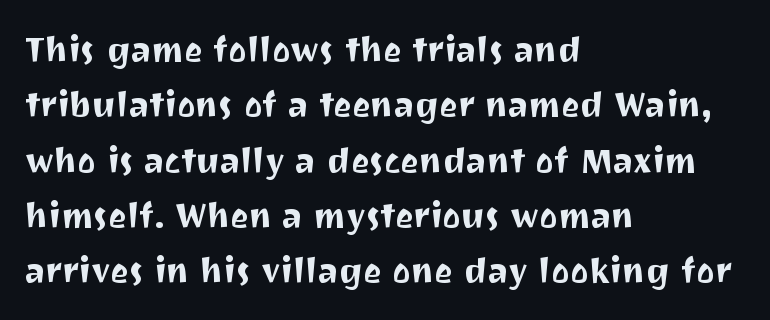
Q: Is the text italic (slanted)? A: No, it is upright.
Q: Is the typeface a serif or a sans-serif typeface? A: Sans-serif.
Q: Is the text underlined? A: No.
Q: How is the paragraph aligned? A: Left-aligned.
Q: Is the spacing between letters normal or unusually wide? A: Normal.
Q: Is the spacing between lines tight, normal or loose? A: Normal.
Q: Width (condensed, normal, or wide)? A: Normal.
Q: Stroke contrast? A: Medium.
Q: x-height? A: Medium.
Q: Monospaced? A: No.
